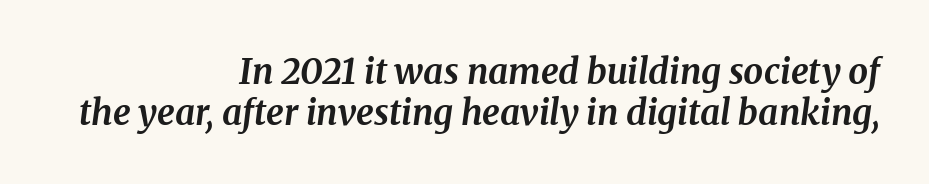
{"serif": "yes", "italic": "yes", "lean": "right", "slant_degrees": 8, "bold": "yes", "weight": "bold", "width": "normal", "stroke_contrast": "medium", "x_height": "medium", "monospaced": "no", "underline": "no", "align": "right", "line_spacing_ratio": 1.17, "letter_spacing": "normal", "letter_spacing_em": 0.0, "glyph_px": 35}
